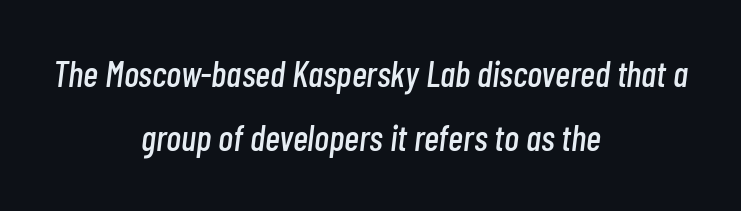
{"italic": "yes", "lean": "right", "slant_degrees": 7, "width": "condensed", "stroke_contrast": "low", "x_height": "medium", "monospaced": "no", "underline": "no", "align": "center", "line_spacing_ratio": 1.79, "letter_spacing": "normal", "letter_spacing_em": 0.0, "glyph_px": 36}
